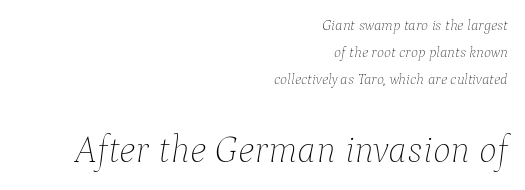
{"italic": "yes", "lean": "right", "slant_degrees": 9, "bold": "no", "weight": "thin", "width": "normal", "stroke_contrast": "low", "x_height": "medium", "monospaced": "no", "underline": "no", "align": "right", "line_spacing_ratio": 1.81, "letter_spacing": "normal", "letter_spacing_em": 0.0, "larger_block": "second", "size_ratio": 2.53, "glyph_px": 38}
